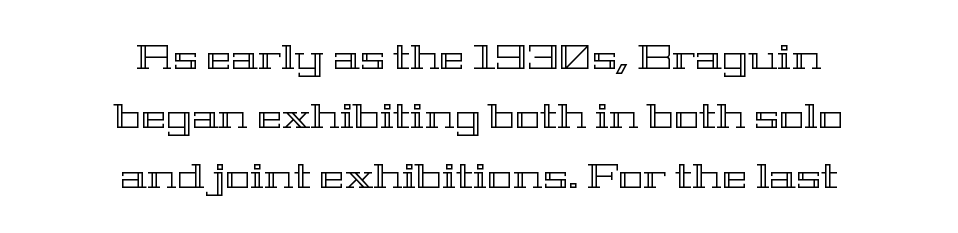
Q: Is the text italic (slanted)? A: No, it is upright.
Q: Is the text underlined? A: No.
Q: How is the paragraph aligned? A: Centered.
Q: Is the spacing between letters normal or unusually wide? A: Normal.
Q: Width (condensed, normal, or wide)? A: Wide.
Q: x-height? A: Medium.
Q: Monospaced? A: No.
